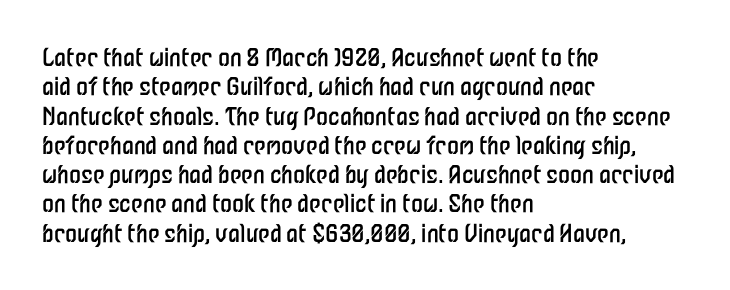
Q: Is the text bold? A: No.
Q: Is the text italic (slanted)? A: No, it is upright.
Q: Is the text underlined? A: No.
Q: How is the paragraph aligned? A: Left-aligned.
Q: Is the spacing between letters normal or unusually wide? A: Normal.
